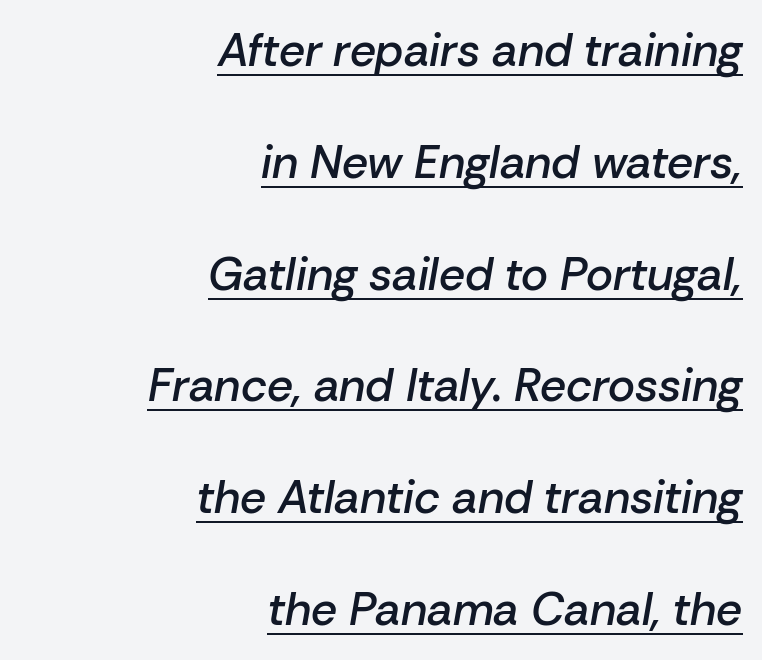
Q: Is the text bold? A: Semi-bold.
Q: Is the text italic (slanted)? A: Yes, it leans right by about 10 degrees.
Q: Is the text underlined? A: Yes.
Q: How is the paragraph aligned? A: Right-aligned.
Q: Is the spacing between letters normal or unusually wide? A: Normal.
Q: Is the spacing between lines tight, normal or loose? A: Loose.
Q: Width (condensed, normal, or wide)? A: Normal.
Q: Stroke contrast? A: Low.
Q: x-height? A: Medium.
Q: Monospaced? A: No.
